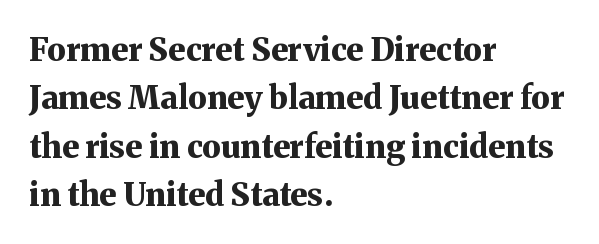
Q: Is the text bold? A: Yes.
Q: Is the text italic (slanted)? A: No, it is upright.
Q: Is the typeface a serif or a sans-serif typeface? A: Serif.
Q: Is the text underlined? A: No.
Q: How is the paragraph aligned? A: Left-aligned.
Q: Is the spacing between letters normal or unusually wide? A: Normal.
Q: Is the spacing between lines tight, normal or loose? A: Normal.
Q: Width (condensed, normal, or wide)? A: Normal.
Q: Stroke contrast? A: Medium.
Q: x-height? A: Medium.
Q: Monospaced? A: No.
